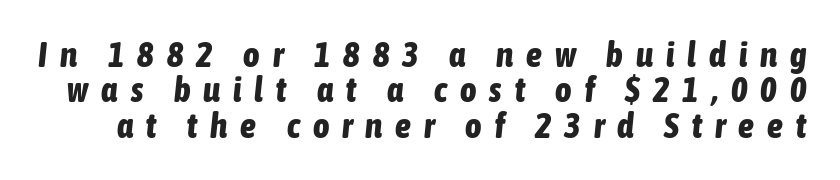
This block would grow much taller if given ordinary leading; it's compressed now. Italic? Definitely — the glyphs are oblique. The letters are spread apart with noticeably loose tracking. Typesetter's note: full bold, strokes at maximum text heaviness. Character widths vary here, with narrow letters taking less room than wide ones.
